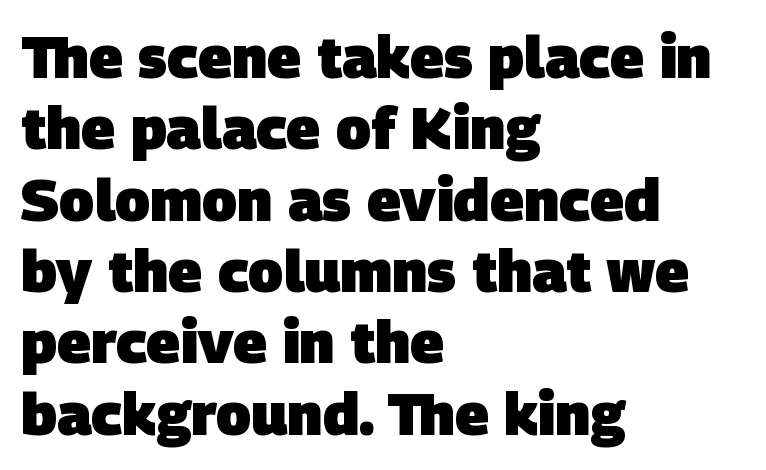
The image shows 58 px heavy sans-serif type; set left-aligned, line spacing 1.23x, normal letter spacing, not underlined; low stroke contrast and a large x-height.
